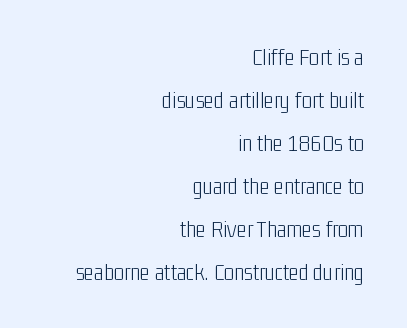
Q: Is the text bold? A: No.
Q: Is the text italic (slanted)? A: No, it is upright.
Q: Is the text underlined? A: No.
Q: How is the paragraph aligned? A: Right-aligned.
Q: Is the spacing between letters normal or unusually wide? A: Normal.
